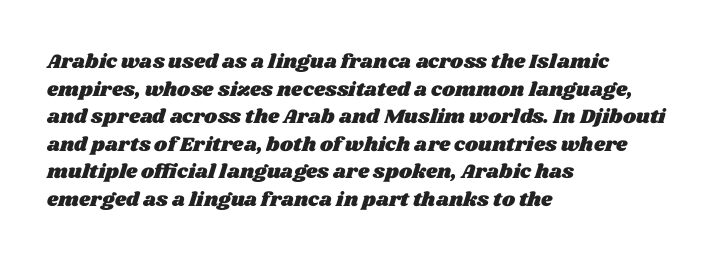
Q: Is the text underlined? A: No.
Q: How is the paragraph aligned? A: Left-aligned.
Q: Is the spacing between letters normal or unusually wide? A: Normal.
Q: Is the spacing between lines tight, normal or loose? A: Normal.
